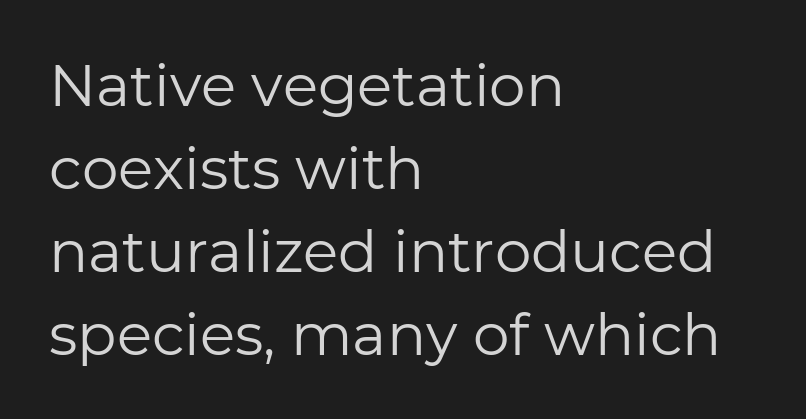
Does the leading feel generous? No, just average. Descenders hang freely into open space. You could call the tracking neutral — neither tight nor loose. These lines are rendered in a variable-pitch font.
